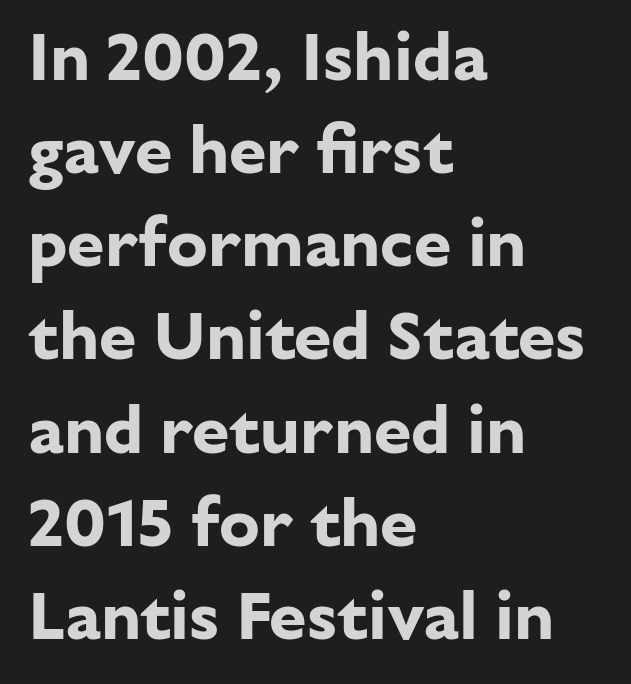
Q: Is the text bold? A: Yes.
Q: Is the text italic (slanted)? A: No, it is upright.
Q: Is the typeface a serif or a sans-serif typeface? A: Sans-serif.
Q: Is the text underlined? A: No.
Q: How is the paragraph aligned? A: Left-aligned.
Q: Is the spacing between letters normal or unusually wide? A: Normal.
Q: Is the spacing between lines tight, normal or loose? A: Normal.
Q: Width (condensed, normal, or wide)? A: Normal.
Q: Stroke contrast? A: Low.
Q: x-height? A: Medium.
Q: Monospaced? A: No.
